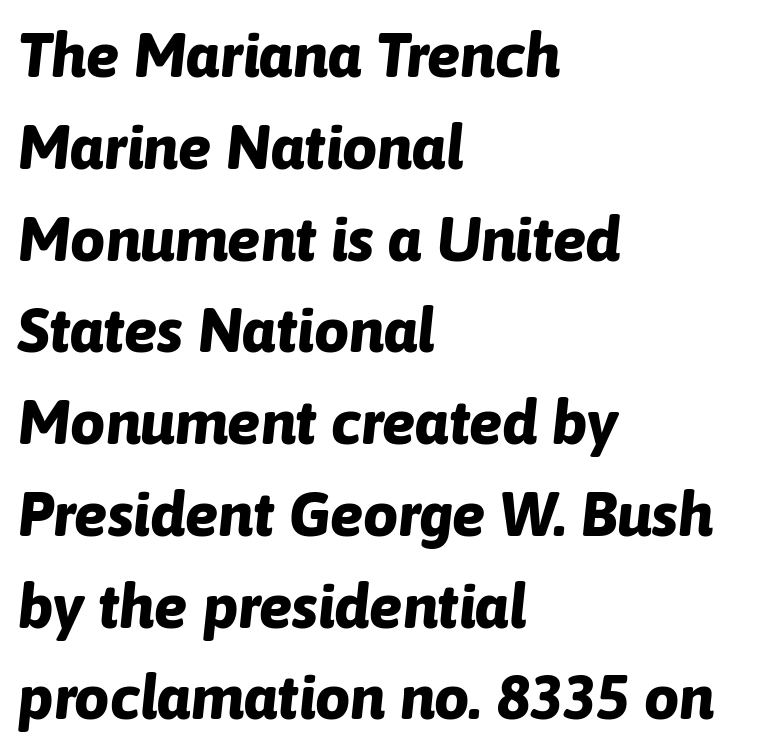
{"italic": "yes", "lean": "right", "slant_degrees": 6, "bold": "yes", "weight": "bold", "width": "normal", "stroke_contrast": "low", "x_height": "medium", "monospaced": "no", "underline": "no", "align": "left", "line_spacing": "normal", "line_spacing_ratio": 1.48, "letter_spacing": "normal", "letter_spacing_em": 0.0, "glyph_px": 62}
